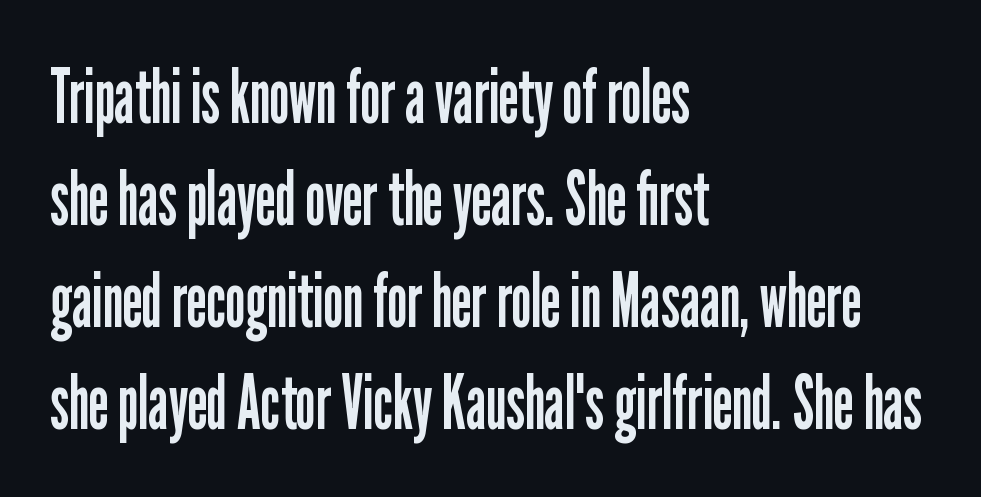
Here the designer chose a conventional face with non-uniform glyph widths. Visually the block forms a straight wall on the left and a jagged coastline on the right. If you measured baseline to baseline, you'd find a middling distance. The space directly below the letters is spotless. Bold? No — there's no thickening of the strokes.
